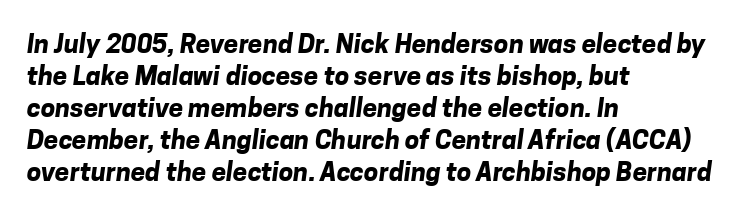
{"bold": "yes", "underline": "no", "align": "left", "line_spacing_ratio": 1.23, "letter_spacing": "normal", "letter_spacing_em": 0.0, "glyph_px": 26}
